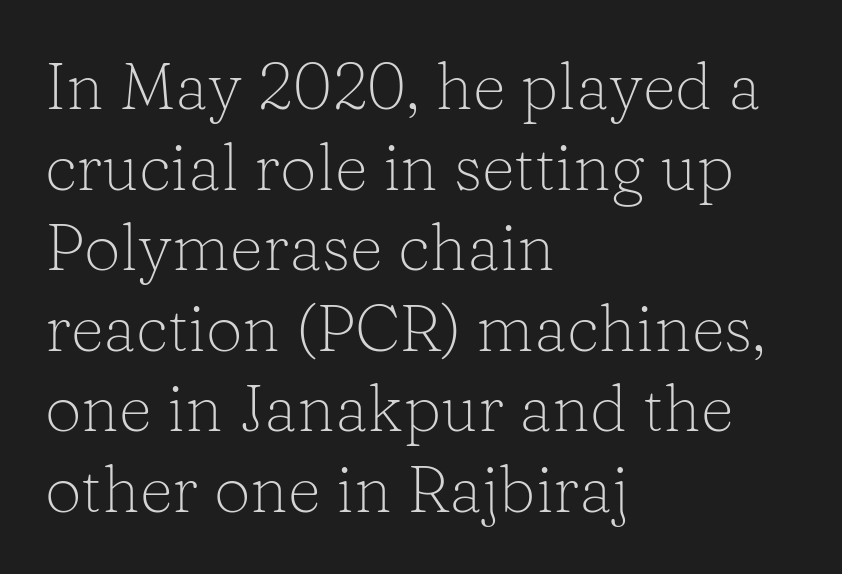
Q: Is the text bold? A: No.
Q: Is the text italic (slanted)? A: No, it is upright.
Q: Is the typeface a serif or a sans-serif typeface? A: Serif.
Q: Is the text underlined? A: No.
Q: How is the paragraph aligned? A: Left-aligned.
Q: Is the spacing between letters normal or unusually wide? A: Normal.
Q: Width (condensed, normal, or wide)? A: Normal.
Q: Stroke contrast? A: Low.
Q: x-height? A: Medium.
Q: Monospaced? A: No.
